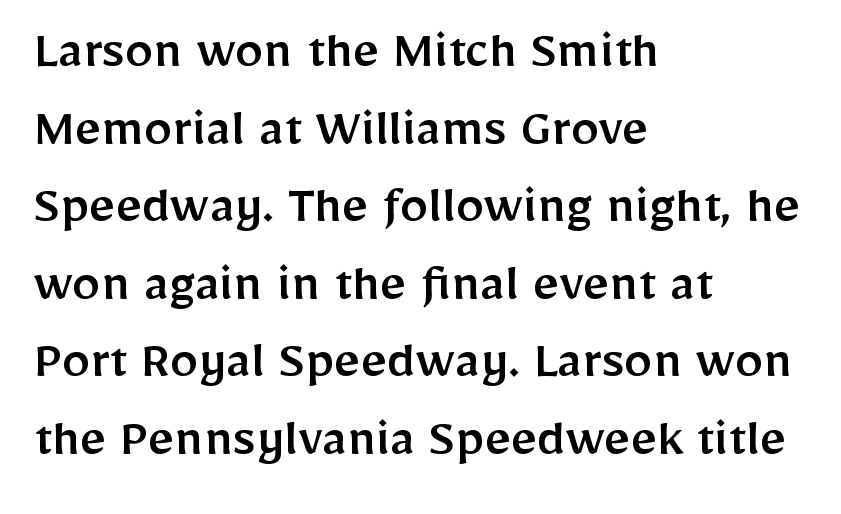
Q: Is the text italic (slanted)? A: No, it is upright.
Q: Is the typeface a serif or a sans-serif typeface? A: Sans-serif.
Q: Is the text underlined? A: No.
Q: How is the paragraph aligned? A: Left-aligned.
Q: Is the spacing between letters normal or unusually wide? A: Normal.
Q: Is the spacing between lines tight, normal or loose? A: Normal.
Q: Width (condensed, normal, or wide)? A: Normal.
Q: Stroke contrast? A: Low.
Q: x-height? A: Medium.
Q: Monospaced? A: No.
